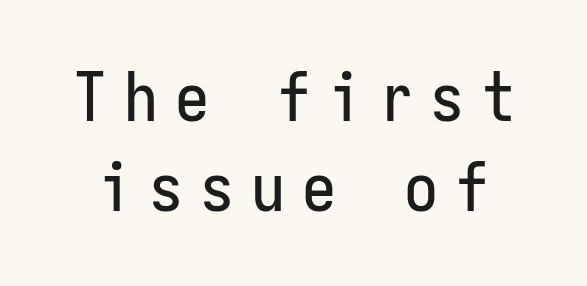
The image shows 68 px condensed sans-serif type, upright, monospaced; set normal line spacing (1.32x), unusually wide letter spacing (+0.25 em), not underlined; low stroke contrast and a medium x-height.
